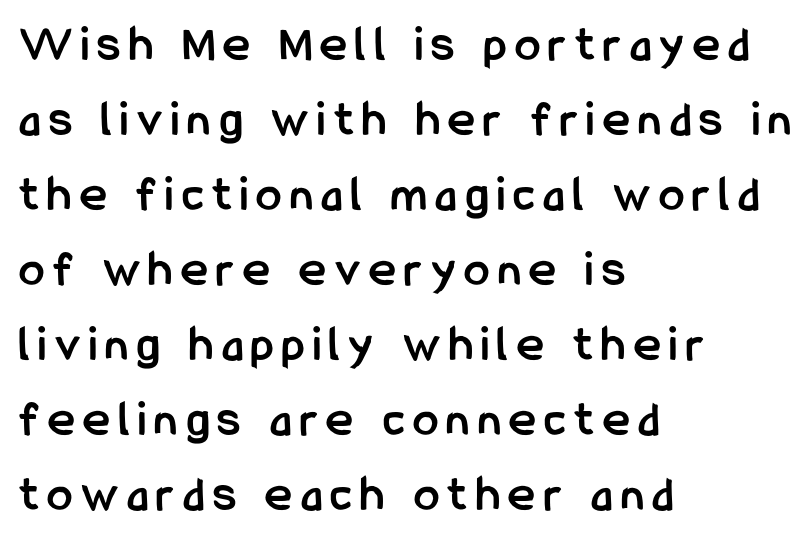
Q: Is the text bold? A: Yes.
Q: Is the text italic (slanted)? A: No, it is upright.
Q: Is the typeface a serif or a sans-serif typeface? A: Sans-serif.
Q: Is the text underlined? A: No.
Q: How is the paragraph aligned? A: Left-aligned.
Q: Is the spacing between lines tight, normal or loose? A: Normal.
Q: Width (condensed, normal, or wide)? A: Condensed.
Q: Stroke contrast? A: Low.
Q: x-height? A: Medium.
Q: Monospaced? A: No.
